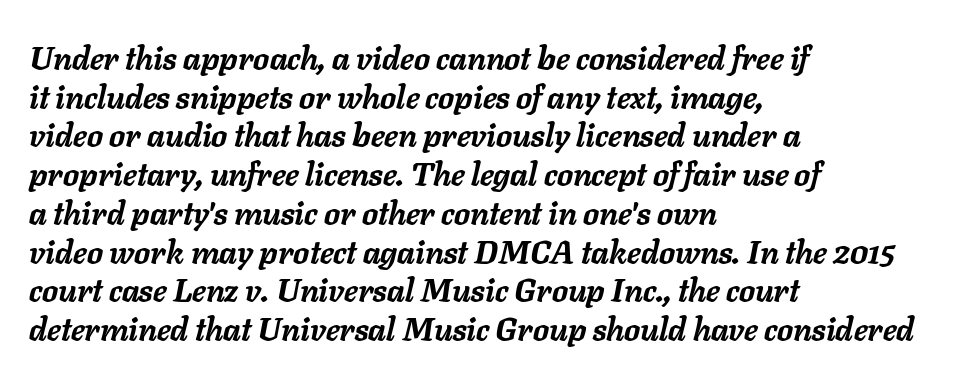
Q: Is the text bold? A: Yes.
Q: Is the text italic (slanted)? A: Yes, it leans right by about 11 degrees.
Q: Is the text underlined? A: No.
Q: How is the paragraph aligned? A: Left-aligned.
Q: Is the spacing between letters normal or unusually wide? A: Normal.
Q: Width (condensed, normal, or wide)? A: Normal.
Q: Stroke contrast? A: Low.
Q: x-height? A: Medium.
Q: Monospaced? A: No.
